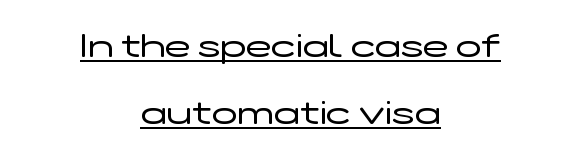
{"serif": "no", "italic": "no", "bold": "no", "weight": "regular", "width": "wide", "stroke_contrast": "low", "x_height": "medium", "monospaced": "no", "underline": "yes", "align": "center", "line_spacing": "loose", "line_spacing_ratio": 1.97, "letter_spacing": "normal", "letter_spacing_em": 0.0, "glyph_px": 34}
